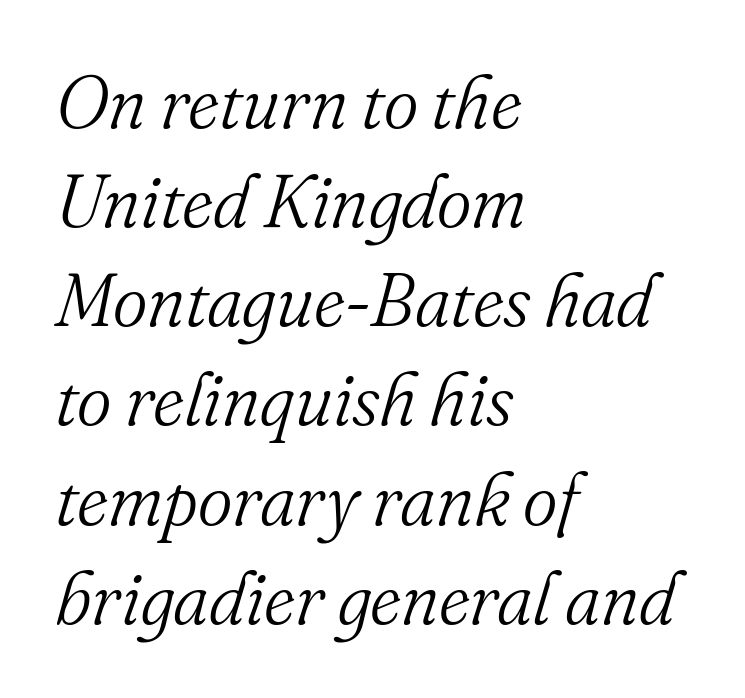
Q: Is the text bold? A: No.
Q: Is the text italic (slanted)? A: Yes, it leans right by about 16 degrees.
Q: Is the typeface a serif or a sans-serif typeface? A: Serif.
Q: Is the text underlined? A: No.
Q: How is the paragraph aligned? A: Left-aligned.
Q: Is the spacing between letters normal or unusually wide? A: Normal.
Q: Is the spacing between lines tight, normal or loose? A: Normal.
Q: Width (condensed, normal, or wide)? A: Normal.
Q: Stroke contrast? A: Medium.
Q: x-height? A: Small.
Q: Monospaced? A: No.
